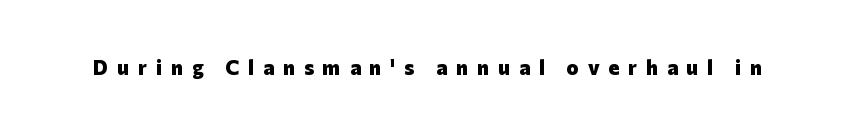
Descender tails drop into unmarked territory. Tall strokes in this sample are plumb rather than angled. Pretty heavy lettering here — definitely bold. This sample uses expanded letter spacing, leaving extra air between glyphs.
